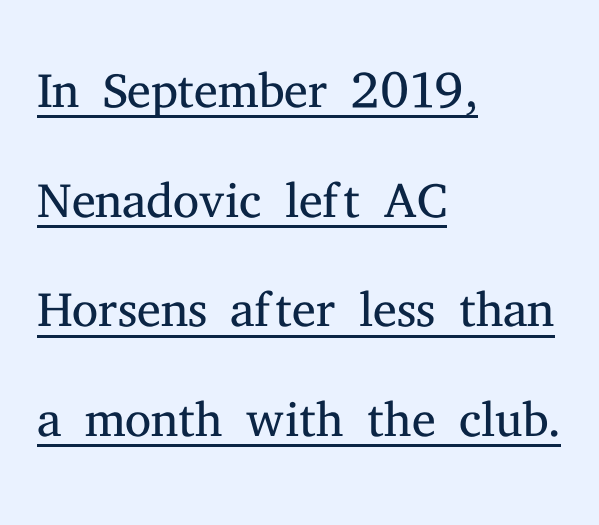
{"serif": "yes", "italic": "no", "bold": "no", "weight": "light", "width": "normal", "stroke_contrast": "medium", "x_height": "medium", "monospaced": "no", "underline": "yes", "align": "left", "line_spacing": "normal", "line_spacing_ratio": 1.48, "letter_spacing": "normal", "letter_spacing_em": 0.0, "glyph_px": 74}
